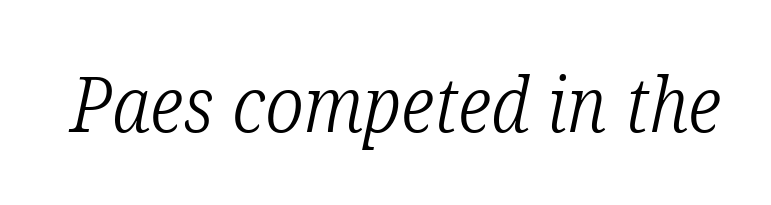
Small tapered or slab feet sit at the stroke ends, so this counts as serif. Yep, that's italic — everything's leaning. Clear beneath every line of the passage. A typesetter would call this proportional, since set widths differ per character. Is the type heavy? It reads as light-to-regular instead.
